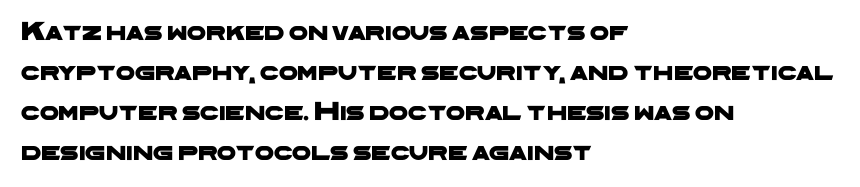
{"underline": "no", "align": "left", "line_spacing": "normal", "line_spacing_ratio": 1.48, "letter_spacing": "normal", "letter_spacing_em": 0.0, "glyph_px": 27}
